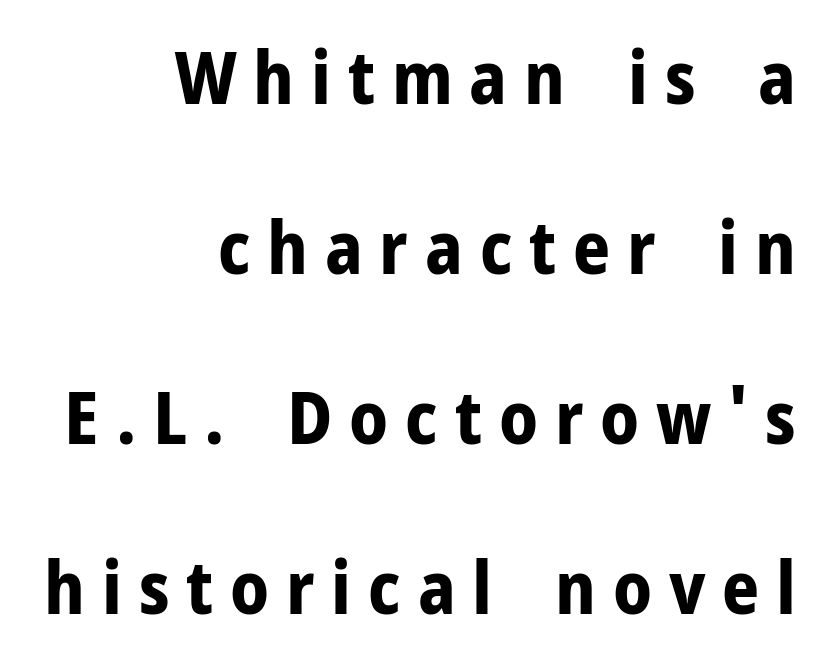
{"serif": "no", "italic": "no", "bold": "yes", "weight": "bold", "width": "normal", "stroke_contrast": "low", "x_height": "medium", "monospaced": "no", "underline": "no", "align": "right", "line_spacing": "loose", "line_spacing_ratio": 2.33, "letter_spacing": "wide", "letter_spacing_em": 0.23, "glyph_px": 73}
